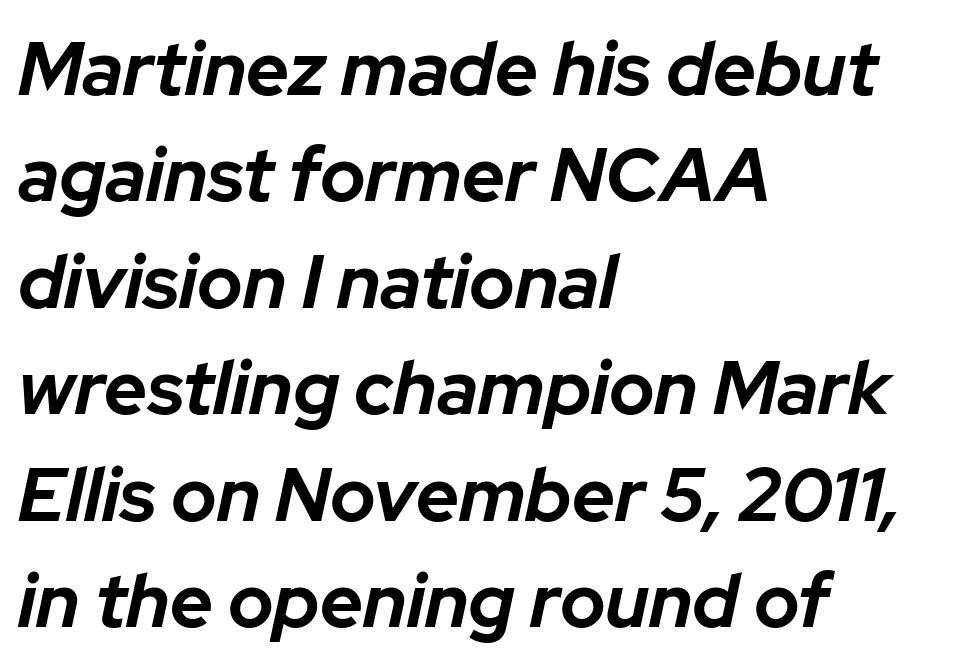
Summary of weight: heavy, a full bold. These lines stack with their left ends in a neat column. There is no visible air inserted between adjacent glyphs. Letters rest on an invisible, unmarked baseline. Does the lettering tilt? It does — this is italic.
